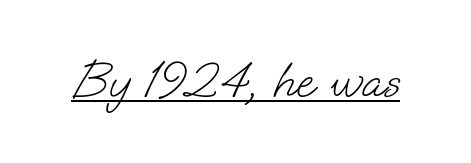
You can tell from the bare stems that sans-serif type was used. The line texture is even and compact thanks to regular tracking. Compared with a typical body face, this is equally light or lighter still. A typographer would call this underscored text. Note the varied advance widths — an 'i' is clearly narrower than an 'm'.
